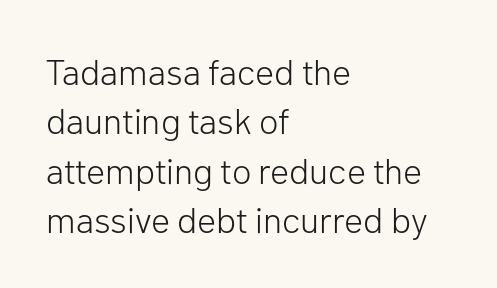
The image shows 36 px light sans-serif type, upright; set left-aligned, normal line spacing (1.37x), normal letter spacing, not underlined; low stroke contrast and a medium x-height.
